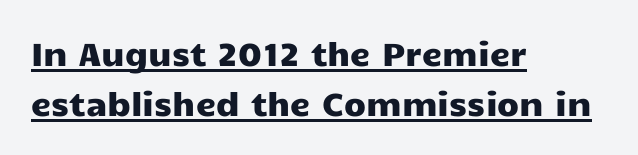
The face used here is proportionally spaced, like ordinary book or web type. This sample uses an upright cut, with every glyph sitting square on the baseline. Honestly, the letter spacing is just normal — you wouldn't notice it. The text block is weighted toward the left margin, trailing off unevenly rightward.
